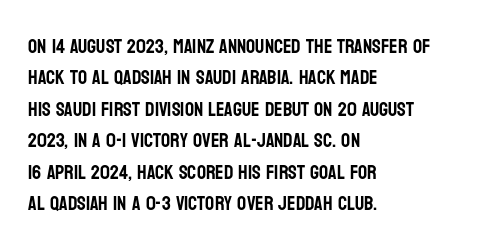
The image shows 20 px text type, upright; set left-aligned, normal line spacing (1.57x), normal letter spacing, not underlined.
